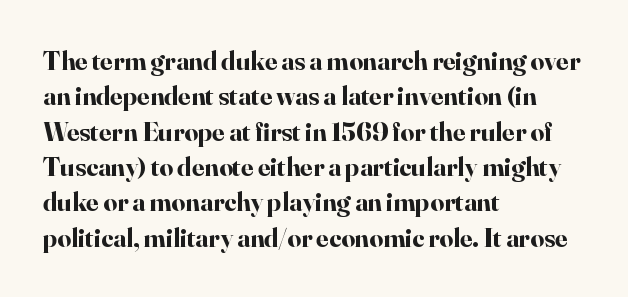
The image shows 27 px bold type, upright; set left-aligned, normal line spacing (1.31x), normal letter spacing, not underlined.
